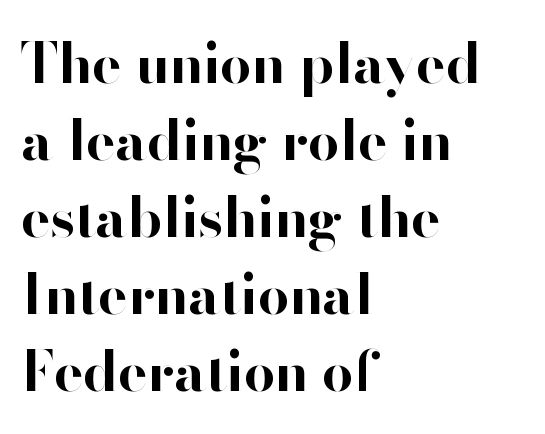
Each word holds together tightly as a unit, with standard inter-letter gaps. The font family rendered here belongs to the sans-serif group. The letters advance in unequal steps, a hallmark of proportional type. Tall strokes in this sample are plumb rather than angled. Whoever set this chose a conventional vertical rhythm. Teacher's note: observe the even left margin — that is flush-left alignment.
